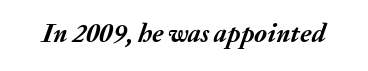
The image shows 26 px bold type, italic (leaning right); set normal letter spacing, not underlined.
